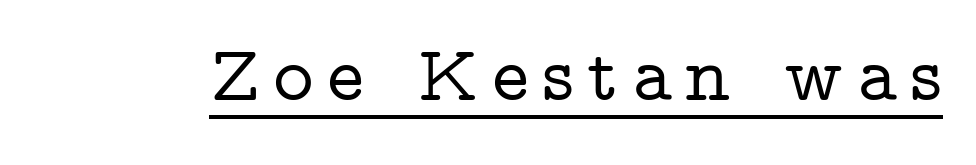
If you drew a line through each stem, it would be perfectly vertical. Is this a fixed-width face? No — the glyphs have proportional, varying widths. Observe the serifs anchoring each vertical stroke in this sample. Compared with undecorated copy, this sample adds a rule below the words.
